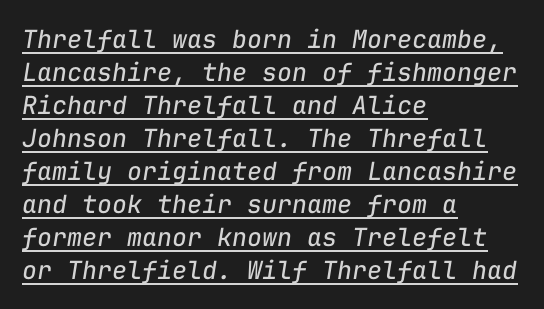
These lines keep a tight, regular rhythm from letter to letter. Descenders here cross a horizontal rule under the line. Whoever set this chose a conventional vertical rhythm. The paragraph shown leans on its left margin. This is oblique type, the kind used for emphasis or titles. These glyphs show unthickened strokes, regular width or finer.
